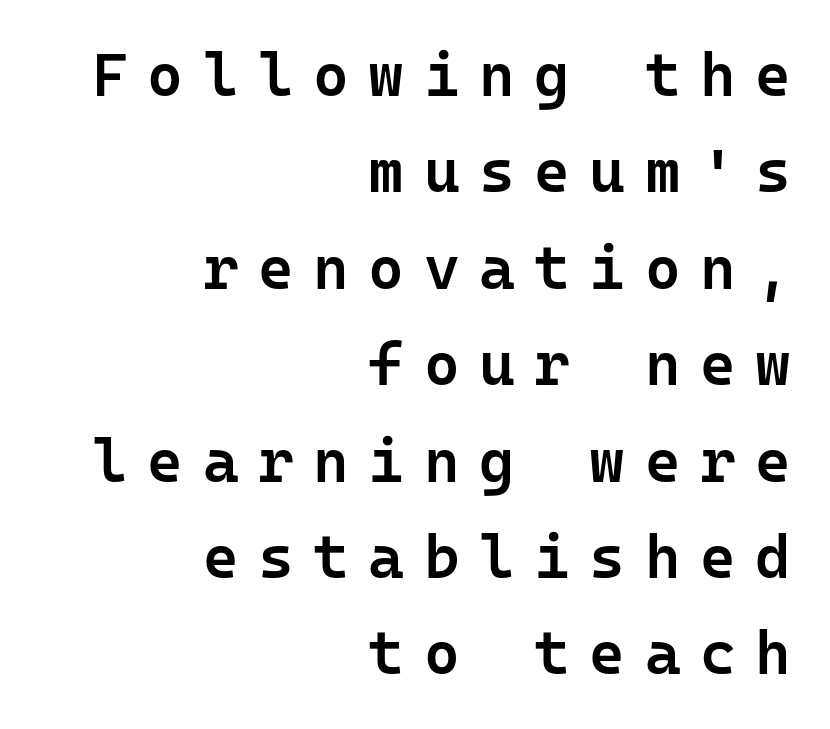
{"serif": "no", "italic": "no", "bold": "semi", "weight": "semibold", "width": "normal", "stroke_contrast": "low", "x_height": "medium", "monospaced": "yes", "underline": "no", "align": "right", "line_spacing": "normal", "line_spacing_ratio": 1.58, "letter_spacing": "wide", "letter_spacing_em": 0.32, "glyph_px": 61}
